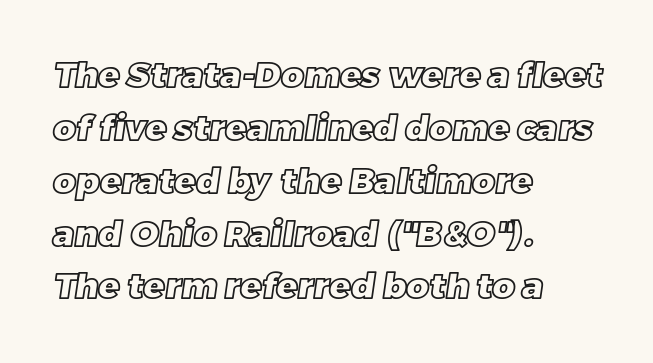
{"width": "normal", "x_height": "large", "monospaced": "no", "underline": "no", "align": "left", "line_spacing": "normal", "line_spacing_ratio": 1.51, "letter_spacing": "normal", "letter_spacing_em": 0.0, "glyph_px": 35}
